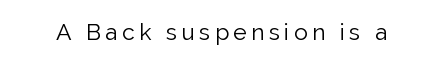
The image shows 23 px text type, upright; set not underlined.
